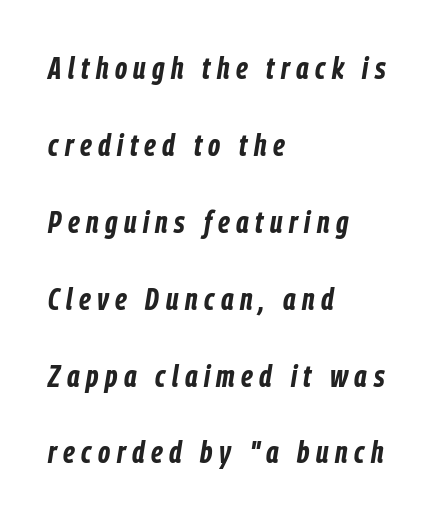
{"italic": "yes", "lean": "right", "slant_degrees": 9, "bold": "yes", "weight": "bold", "width": "condensed", "stroke_contrast": "low", "x_height": "medium", "monospaced": "no", "underline": "no", "align": "left", "line_spacing": "loose", "line_spacing_ratio": 2.48, "letter_spacing": "wide", "letter_spacing_em": 0.21, "glyph_px": 31}
